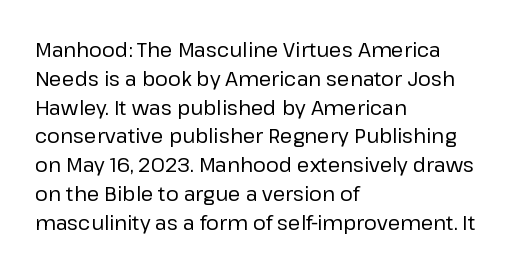
Vertical strokes here are truly vertical. The typesetting does not lean heavy: it is not bold. These lines keep a tight, regular rhythm from letter to letter. Anything drawn beneath the words? Only blank space. The designer left line spacing at the default. Caption: multi-line text, flush left, ragged right.
